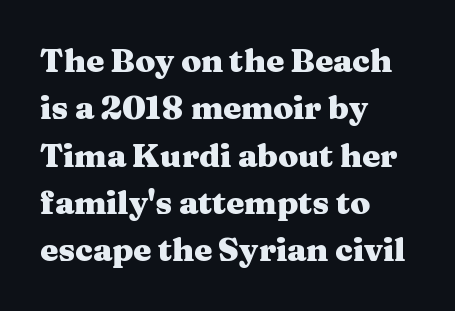
{"serif": "yes", "italic": "no", "bold": "yes", "weight": "heavy", "width": "wide", "stroke_contrast": "medium", "x_height": "medium", "monospaced": "no", "underline": "no", "align": "left", "line_spacing": "normal", "line_spacing_ratio": 1.48, "letter_spacing": "normal", "letter_spacing_em": 0.0, "glyph_px": 32}
